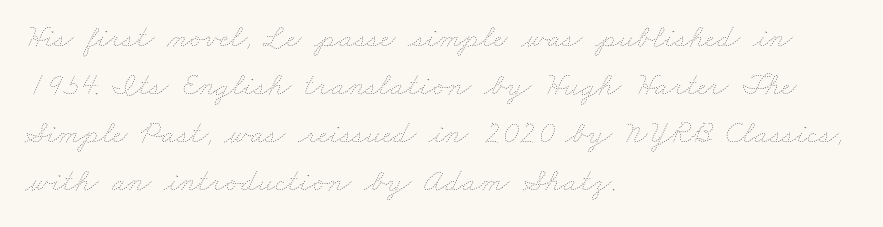
{"bold": "no", "weight": "thin", "width": "wide", "stroke_contrast": "low", "x_height": "small", "monospaced": "no", "underline": "no", "align": "left", "line_spacing": "normal", "line_spacing_ratio": 1.5, "letter_spacing": "normal", "letter_spacing_em": 0.0, "glyph_px": 32}
